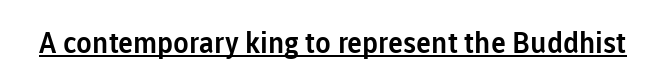
The image shows 29 px sans-serif type, upright; set normal letter spacing, underlined; low stroke contrast and a medium x-height.
